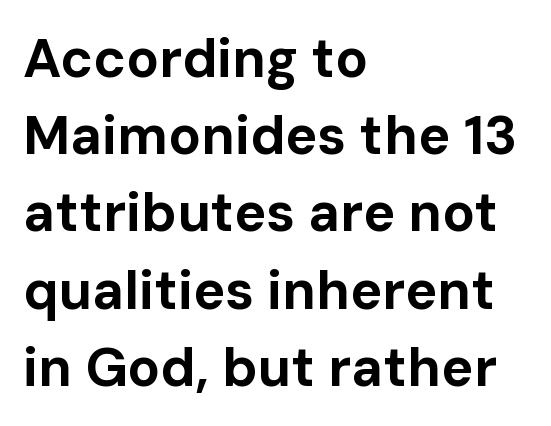
{"serif": "no", "italic": "no", "bold": "yes", "weight": "bold", "width": "normal", "stroke_contrast": "low", "x_height": "medium", "monospaced": "no", "underline": "no", "align": "left", "line_spacing": "normal", "line_spacing_ratio": 1.43, "letter_spacing": "normal", "letter_spacing_em": 0.0, "glyph_px": 54}
